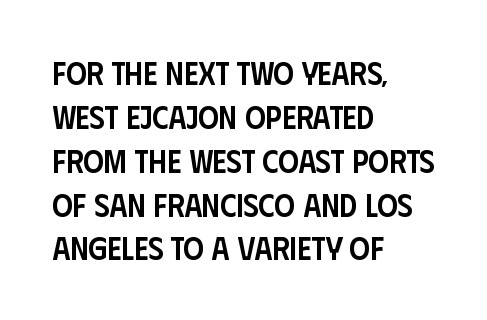
{"serif": "no", "italic": "no", "bold": "semi", "weight": "semibold", "width": "condensed", "stroke_contrast": "low", "x_height": "large", "monospaced": "no", "underline": "no", "align": "left", "line_spacing": "normal", "line_spacing_ratio": 1.37, "letter_spacing": "normal", "letter_spacing_em": 0.0, "glyph_px": 32}
